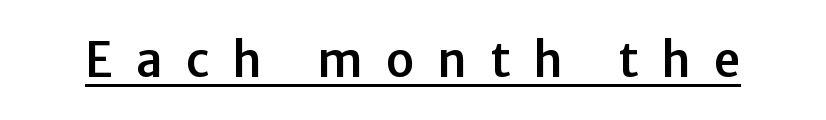
Does the lettering tilt? It doesn't — this is upright. Students, note that the glyphs here are deliberately spaced far apart. Look at the bottom of the vertical strokes: they stop flat, with no serifs. This sample has the flowing, uneven cadence of proportional lettering. Does a line run under the words? Yes, clearly.
